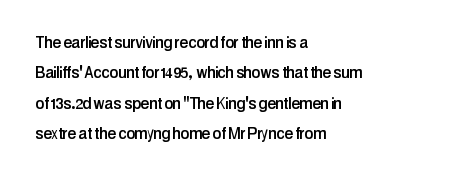
{"italic": "no", "underline": "no", "align": "left", "line_spacing": "normal", "line_spacing_ratio": 1.52, "letter_spacing": "normal", "letter_spacing_em": 0.0, "glyph_px": 20}
